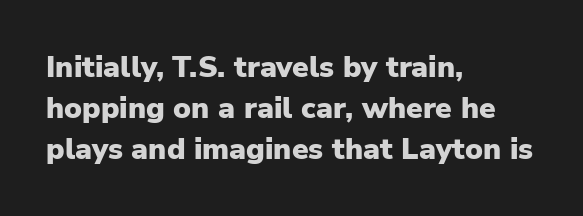
Q: Is the text bold? A: Yes.
Q: Is the text italic (slanted)? A: No, it is upright.
Q: Is the typeface a serif or a sans-serif typeface? A: Sans-serif.
Q: Is the text underlined? A: No.
Q: How is the paragraph aligned? A: Left-aligned.
Q: Is the spacing between letters normal or unusually wide? A: Normal.
Q: Is the spacing between lines tight, normal or loose? A: Normal.
Q: Width (condensed, normal, or wide)? A: Normal.
Q: Stroke contrast? A: Low.
Q: x-height? A: Medium.
Q: Monospaced? A: No.
